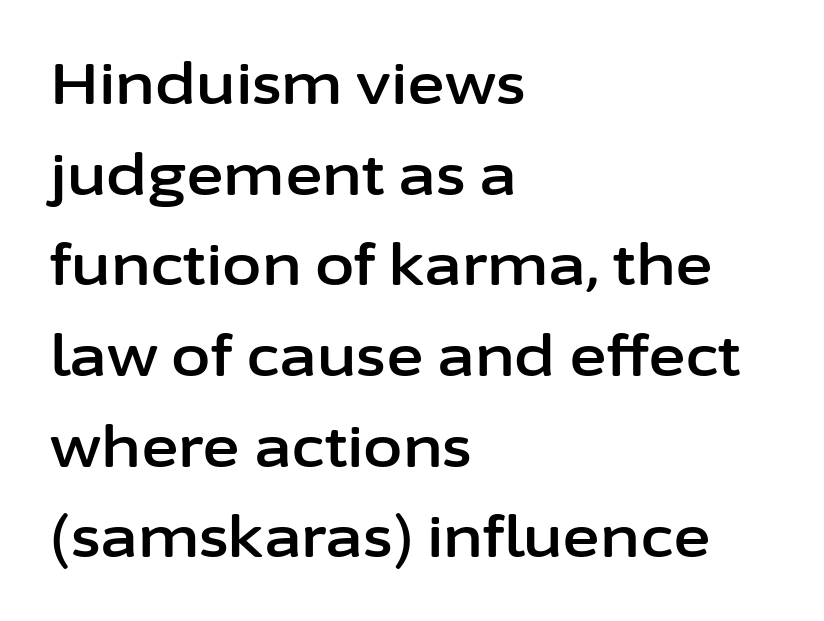
Think of a printed novel: that variable character pitch is what you see here. Ordinary non-slanted type is in use. Typographically, this falls in the sans-serif category. Lines of text with bare space underneath. Short note: letters normally spaced.
